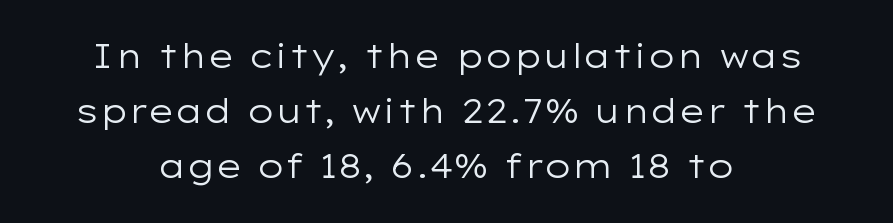
The image shows 33 px regular-weight, wide sans-serif type, upright; set centered, normal line spacing (1.67x), normal letter spacing, not underlined; low stroke contrast and a medium x-height.
